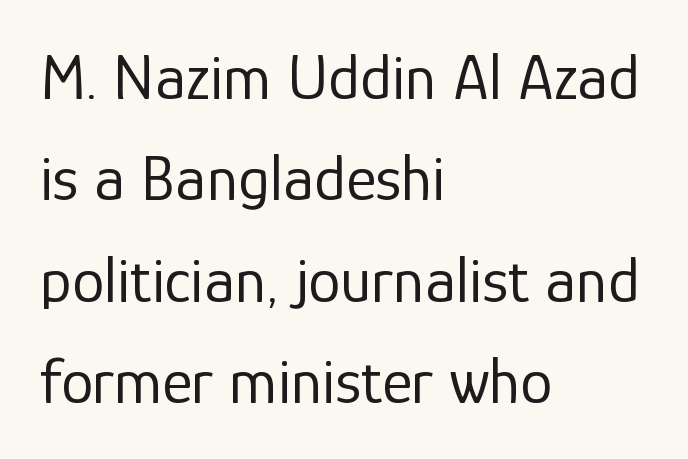
{"serif": "no", "italic": "no", "bold": "no", "weight": "regular", "width": "normal", "stroke_contrast": "low", "x_height": "medium", "monospaced": "no", "underline": "no", "align": "left", "line_spacing": "normal", "line_spacing_ratio": 1.56, "letter_spacing": "normal", "letter_spacing_em": 0.0, "glyph_px": 65}
